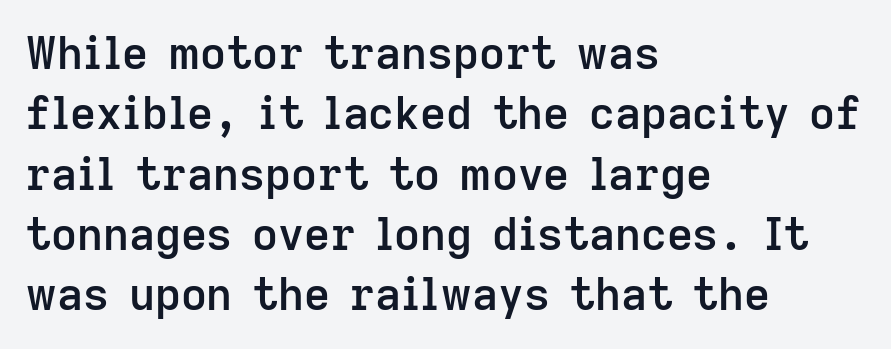
Q: Is the text bold? A: Semi-bold.
Q: Is the text italic (slanted)? A: No, it is upright.
Q: Is the typeface a serif or a sans-serif typeface? A: Sans-serif.
Q: Is the text underlined? A: No.
Q: How is the paragraph aligned? A: Left-aligned.
Q: Is the spacing between letters normal or unusually wide? A: Normal.
Q: Is the spacing between lines tight, normal or loose? A: Normal.
Q: Width (condensed, normal, or wide)? A: Normal.
Q: Stroke contrast? A: Low.
Q: x-height? A: Medium.
Q: Monospaced? A: No.
